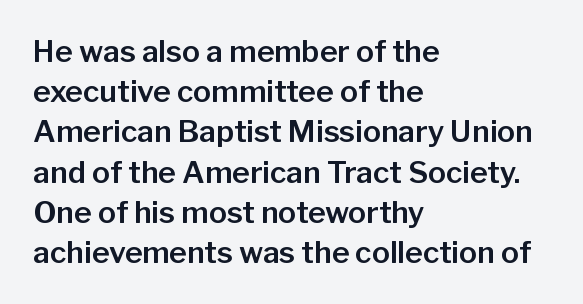
{"serif": "no", "italic": "no", "width": "normal", "stroke_contrast": "low", "x_height": "medium", "monospaced": "no", "underline": "no", "align": "left", "line_spacing": "normal", "line_spacing_ratio": 1.34, "letter_spacing": "normal", "letter_spacing_em": 0.0, "glyph_px": 30}
